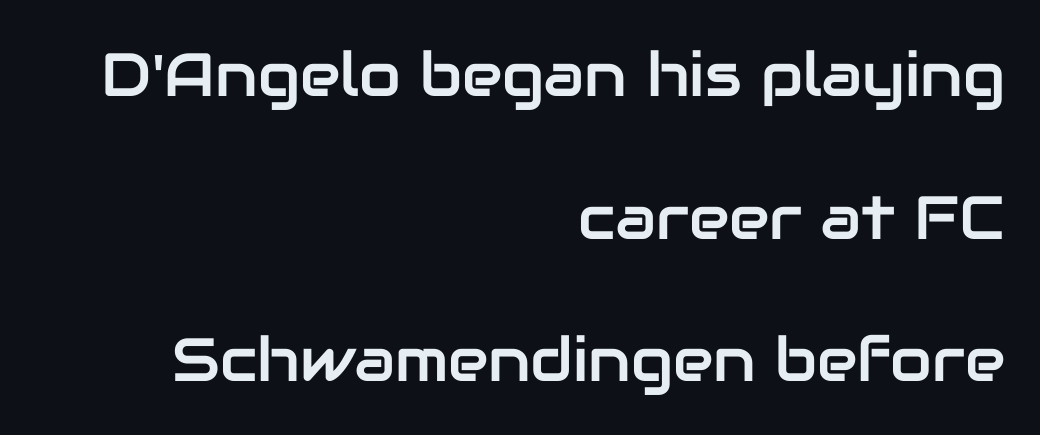
The image shows 61 px sans-serif type, upright; set right-aligned, loose line spacing (2.34x), normal letter spacing, not underlined; low stroke contrast and a medium x-height.
